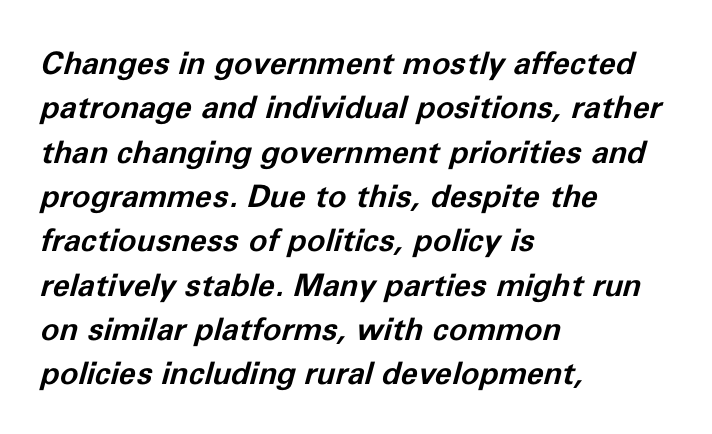
{"italic": "yes", "lean": "right", "slant_degrees": 11, "bold": "yes", "weight": "bold", "width": "normal", "stroke_contrast": "low", "x_height": "medium", "monospaced": "no", "underline": "no", "align": "left", "line_spacing": "normal", "line_spacing_ratio": 1.43, "letter_spacing": "normal", "letter_spacing_em": 0.0, "glyph_px": 31}
